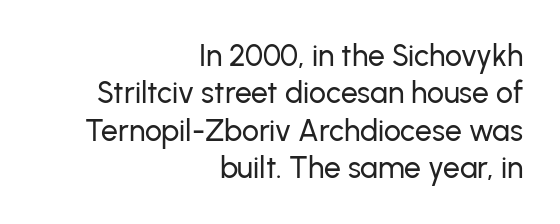
Q: Is the text italic (slanted)? A: No, it is upright.
Q: Is the typeface a serif or a sans-serif typeface? A: Sans-serif.
Q: Is the text underlined? A: No.
Q: How is the paragraph aligned? A: Right-aligned.
Q: Is the spacing between letters normal or unusually wide? A: Normal.
Q: Is the spacing between lines tight, normal or loose? A: Normal.
Q: Width (condensed, normal, or wide)? A: Normal.
Q: Stroke contrast? A: Low.
Q: x-height? A: Medium.
Q: Monospaced? A: No.
